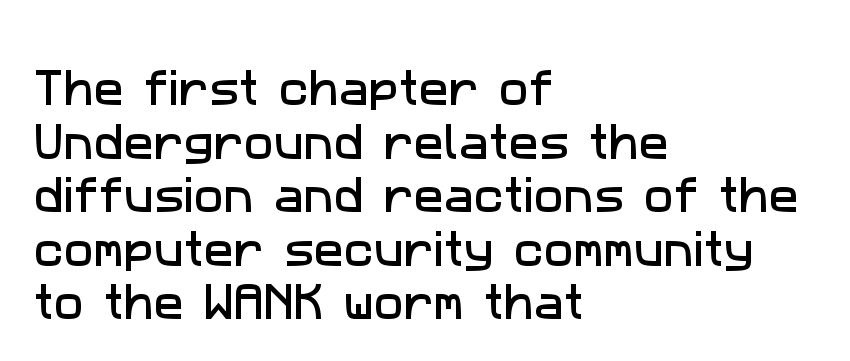
{"serif": "no", "width": "normal", "stroke_contrast": "low", "x_height": "medium", "monospaced": "no", "underline": "no", "align": "left", "line_spacing": "normal", "line_spacing_ratio": 1.34, "letter_spacing": "normal", "letter_spacing_em": 0.0, "glyph_px": 40}
